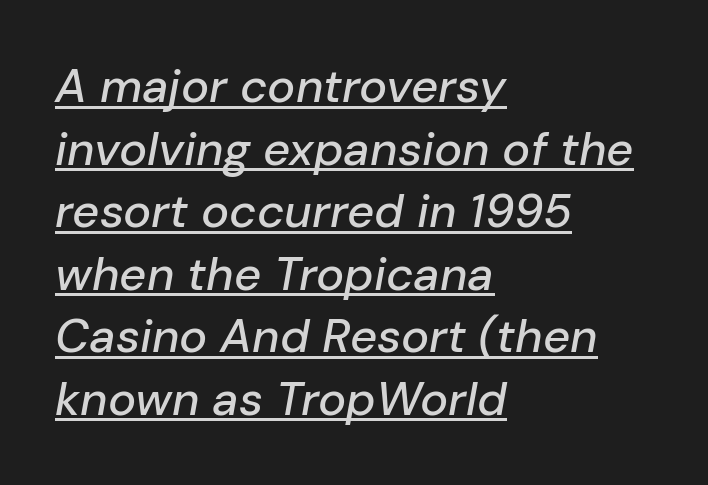
All the whitespace from short lines collects on the right. Quick note: interline space is typical. The passage shown is typed in a proportional face where columns would drift. Compared with ordinary roman type, these characters are visibly tilted. Looks like someone drew a line under every word here.
